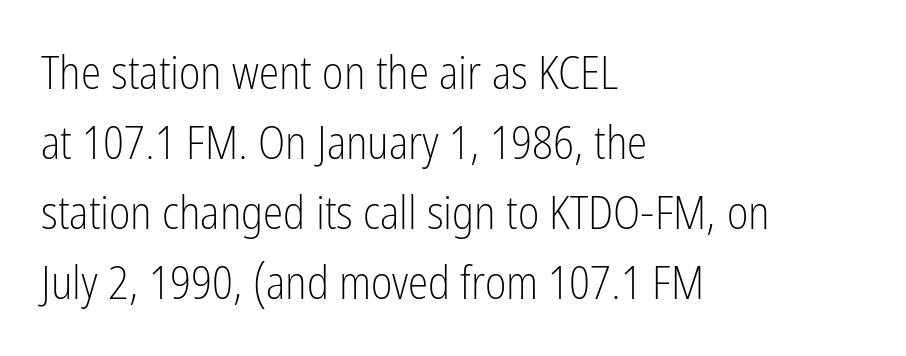
The image shows 46 px light, condensed sans-serif type, upright; set left-aligned, normal line spacing (1.52x), normal letter spacing, not underlined; low stroke contrast and a medium x-height.
